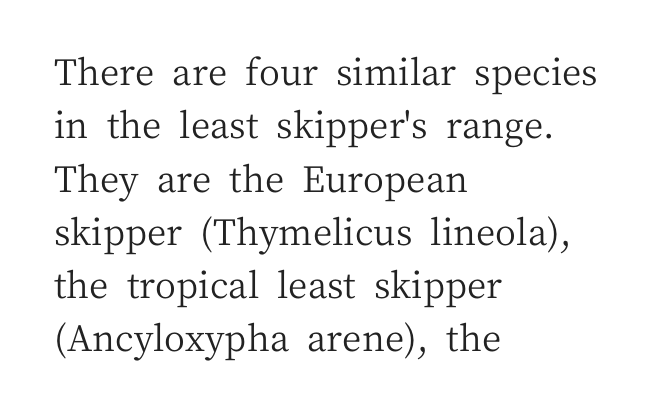
The image shows 36 px regular-weight serif type, upright; set left-aligned, normal line spacing (1.48x), normal letter spacing, not underlined; medium stroke contrast and a medium x-height.
